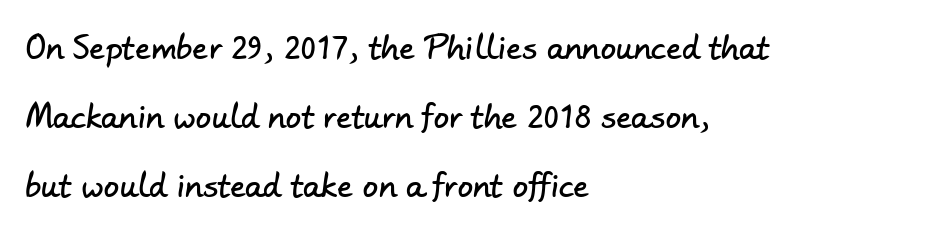
The image shows 31 px sans-serif type; set left-aligned, loose line spacing (2.23x), normal letter spacing, not underlined; low stroke contrast and a small x-height.
